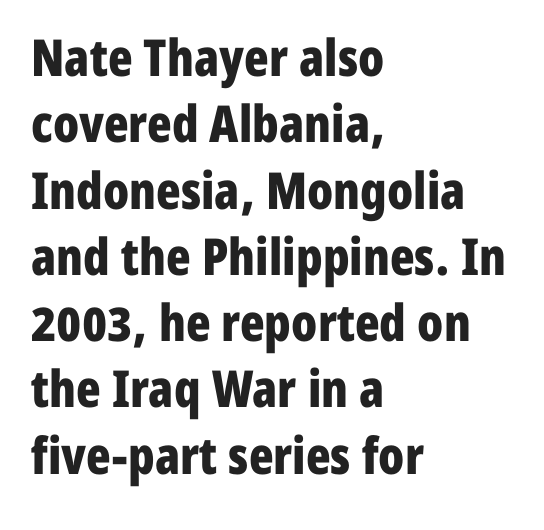
Q: Is the text bold? A: Yes.
Q: Is the text italic (slanted)? A: No, it is upright.
Q: Is the typeface a serif or a sans-serif typeface? A: Sans-serif.
Q: Is the text underlined? A: No.
Q: How is the paragraph aligned? A: Left-aligned.
Q: Is the spacing between letters normal or unusually wide? A: Normal.
Q: Is the spacing between lines tight, normal or loose? A: Normal.
Q: Width (condensed, normal, or wide)? A: Condensed.
Q: Stroke contrast? A: Low.
Q: x-height? A: Medium.
Q: Monospaced? A: No.
